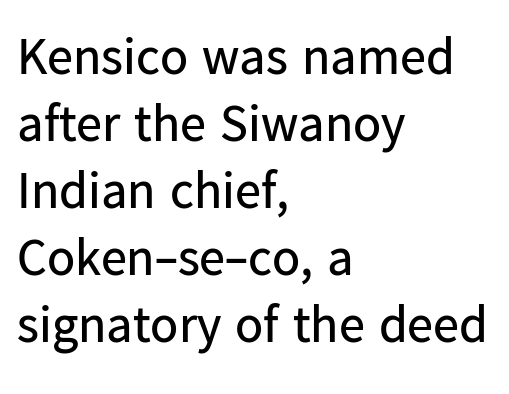
{"serif": "no", "italic": "no", "bold": "no", "weight": "regular", "width": "normal", "stroke_contrast": "low", "x_height": "medium", "monospaced": "no", "underline": "no", "align": "left", "line_spacing": "normal", "line_spacing_ratio": 1.29, "letter_spacing": "normal", "letter_spacing_em": 0.0, "glyph_px": 52}
